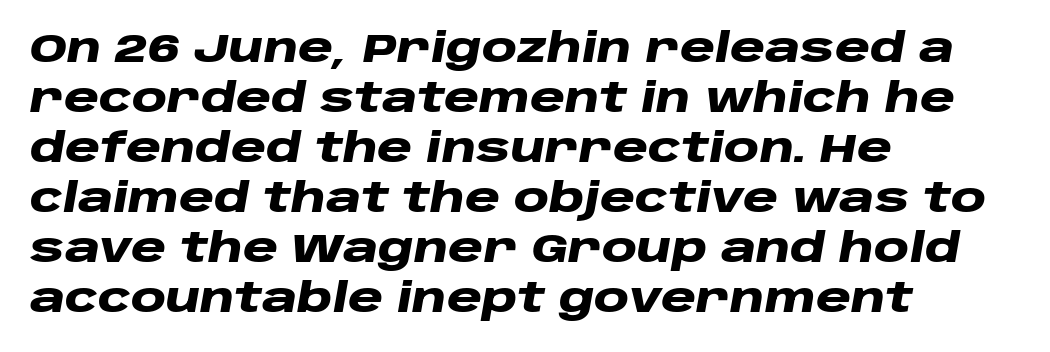
{"italic": "yes", "lean": "right", "slant_degrees": 10, "bold": "yes", "weight": "heavy", "width": "wide", "stroke_contrast": "low", "x_height": "large", "monospaced": "no", "underline": "no", "align": "left", "line_spacing": "normal", "line_spacing_ratio": 1.25, "letter_spacing": "normal", "letter_spacing_em": 0.0, "glyph_px": 40}
